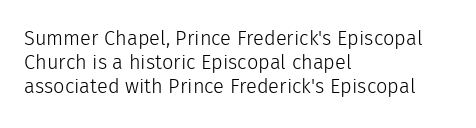
{"italic": "no", "bold": "no", "underline": "no", "align": "left", "line_spacing_ratio": 1.21, "letter_spacing": "normal", "letter_spacing_em": 0.0, "glyph_px": 20}
